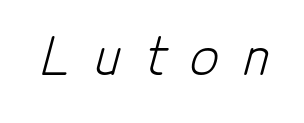
The image shows 50 px light, condensed sans-serif type; set unusually wide letter spacing (+0.49 em), not underlined; low stroke contrast and a medium x-height.
